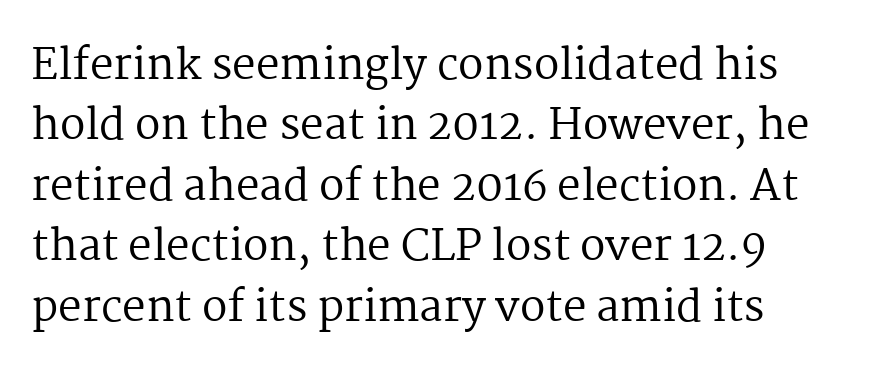
Q: Is the text bold? A: No.
Q: Is the text italic (slanted)? A: No, it is upright.
Q: Is the typeface a serif or a sans-serif typeface? A: Serif.
Q: Is the text underlined? A: No.
Q: How is the paragraph aligned? A: Left-aligned.
Q: Is the spacing between letters normal or unusually wide? A: Normal.
Q: Is the spacing between lines tight, normal or loose? A: Normal.
Q: Width (condensed, normal, or wide)? A: Normal.
Q: Stroke contrast? A: Medium.
Q: x-height? A: Medium.
Q: Monospaced? A: No.
